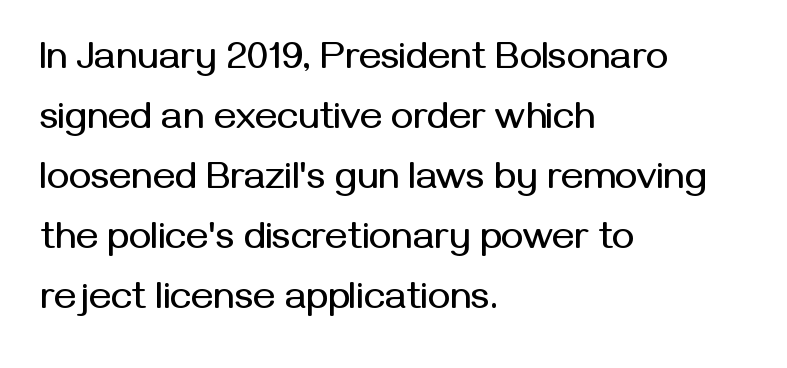
Q: Is the text italic (slanted)? A: No, it is upright.
Q: Is the typeface a serif or a sans-serif typeface? A: Sans-serif.
Q: Is the text underlined? A: No.
Q: How is the paragraph aligned? A: Left-aligned.
Q: Is the spacing between letters normal or unusually wide? A: Normal.
Q: Is the spacing between lines tight, normal or loose? A: Normal.
Q: Width (condensed, normal, or wide)? A: Normal.
Q: Stroke contrast? A: Medium.
Q: x-height? A: Medium.
Q: Monospaced? A: No.
